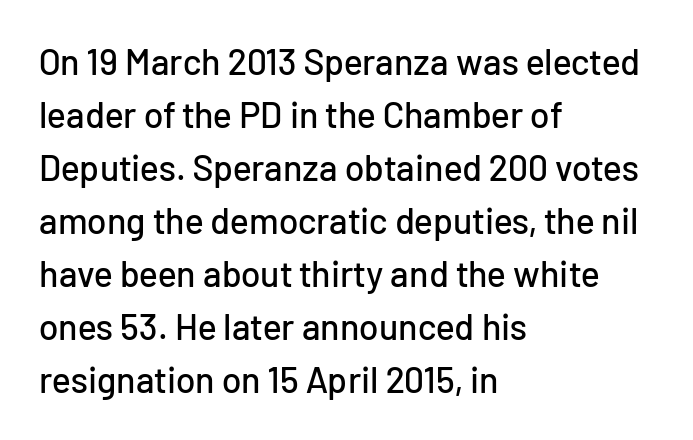
{"serif": "no", "italic": "no", "width": "normal", "stroke_contrast": "low", "x_height": "medium", "monospaced": "no", "underline": "no", "align": "left", "line_spacing": "normal", "line_spacing_ratio": 1.47, "letter_spacing": "normal", "letter_spacing_em": 0.0, "glyph_px": 36}
